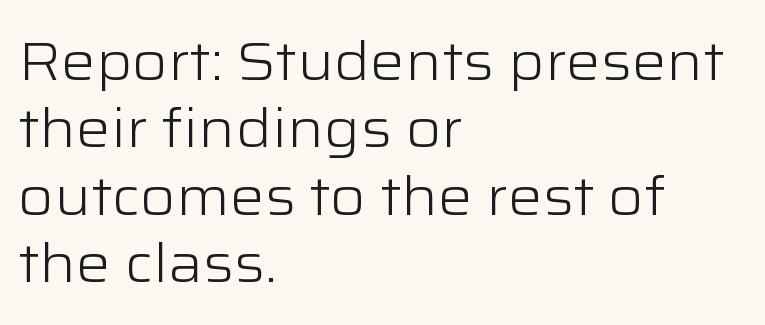
Q: Is the text bold? A: No.
Q: Is the text italic (slanted)? A: No, it is upright.
Q: Is the typeface a serif or a sans-serif typeface? A: Sans-serif.
Q: Is the text underlined? A: No.
Q: How is the paragraph aligned? A: Left-aligned.
Q: Is the spacing between letters normal or unusually wide? A: Normal.
Q: Is the spacing between lines tight, normal or loose? A: Normal.
Q: Width (condensed, normal, or wide)? A: Wide.
Q: Stroke contrast? A: Low.
Q: x-height? A: Medium.
Q: Monospaced? A: No.
